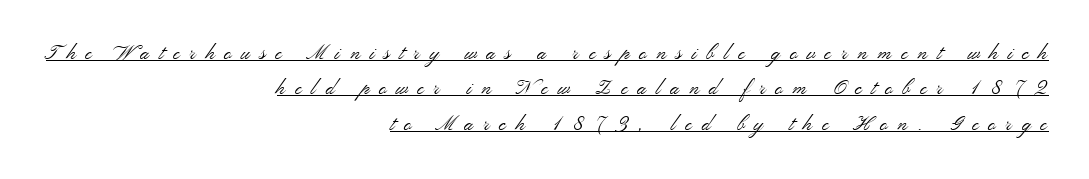
{"bold": "no", "underline": "yes", "align": "right", "line_spacing_ratio": 1.77, "letter_spacing": "wide", "letter_spacing_em": 0.49, "glyph_px": 20}
